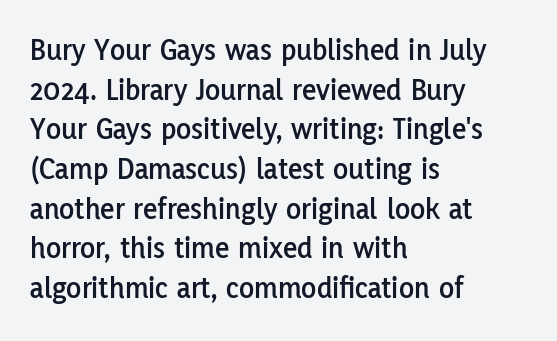
Q: Is the text italic (slanted)? A: No, it is upright.
Q: Is the typeface a serif or a sans-serif typeface? A: Sans-serif.
Q: Is the text underlined? A: No.
Q: How is the paragraph aligned? A: Left-aligned.
Q: Is the spacing between letters normal or unusually wide? A: Normal.
Q: Is the spacing between lines tight, normal or loose? A: Normal.
Q: Width (condensed, normal, or wide)? A: Normal.
Q: Stroke contrast? A: Low.
Q: x-height? A: Medium.
Q: Monospaced? A: No.
